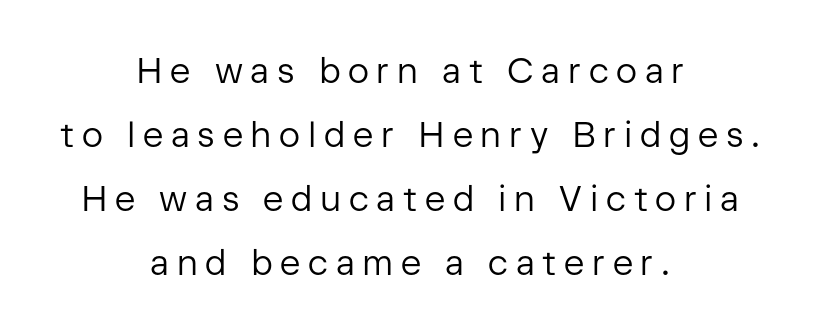
{"serif": "no", "italic": "no", "bold": "no", "weight": "regular", "width": "normal", "stroke_contrast": "low", "x_height": "medium", "monospaced": "no", "underline": "no", "align": "center", "line_spacing_ratio": 1.83, "letter_spacing": "wide", "letter_spacing_em": 0.22, "glyph_px": 35}
